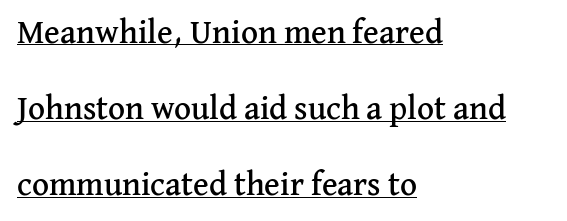
Note: serifs present on the glyphs. This rendering features underlined lettering. A typesetter would call this proportional, since set widths differ per character. The space between consecutive lines is lavish.
